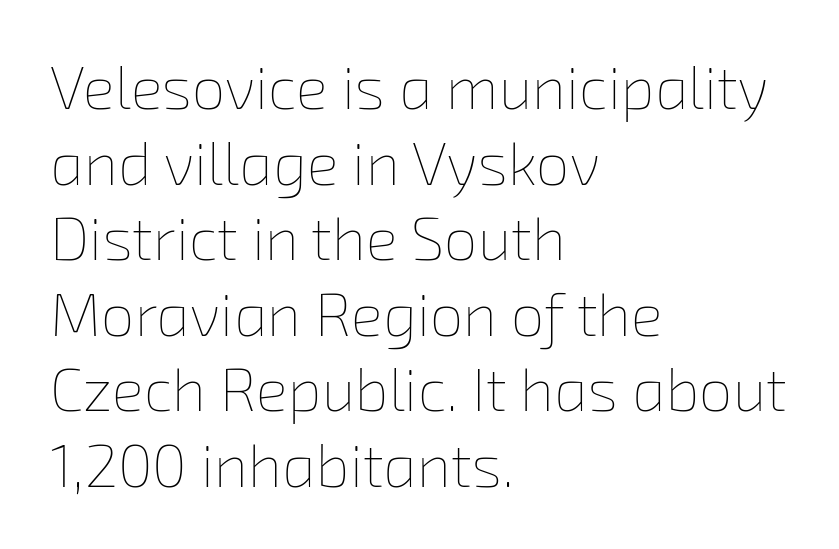
{"bold": "no", "weight": "thin", "width": "normal", "stroke_contrast": "low", "x_height": "medium", "monospaced": "no", "underline": "no", "align": "left", "line_spacing": "normal", "line_spacing_ratio": 1.26, "letter_spacing": "normal", "letter_spacing_em": 0.0, "glyph_px": 60}
